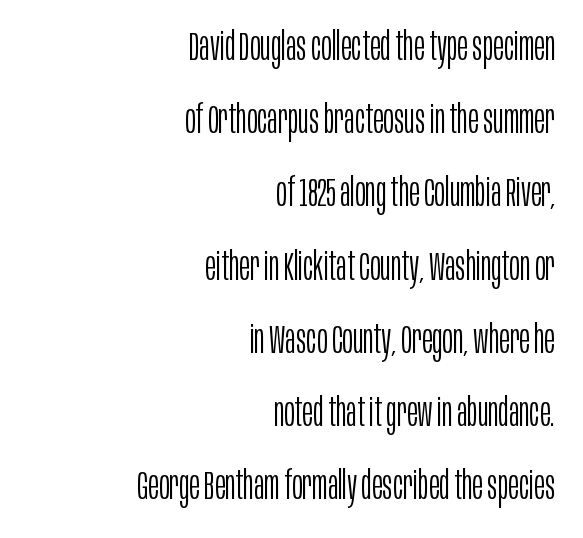
Q: Is the text bold? A: No.
Q: Is the text italic (slanted)? A: No, it is upright.
Q: Is the typeface a serif or a sans-serif typeface? A: Sans-serif.
Q: Is the text underlined? A: No.
Q: How is the paragraph aligned? A: Right-aligned.
Q: Is the spacing between letters normal or unusually wide? A: Normal.
Q: Width (condensed, normal, or wide)? A: Condensed.
Q: Stroke contrast? A: Low.
Q: x-height? A: Large.
Q: Monospaced? A: No.
